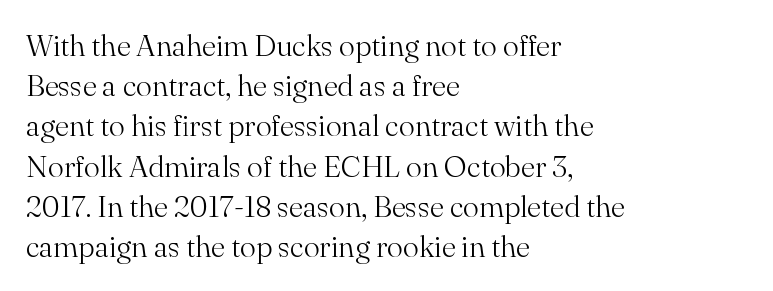
The image shows 30 px light serif type, upright; set left-aligned, normal line spacing (1.34x), normal letter spacing, not underlined; medium stroke contrast and a small x-height.
